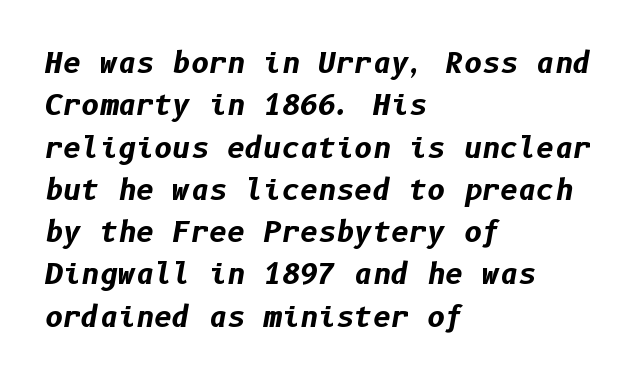
{"italic": "yes", "lean": "right", "slant_degrees": 10, "bold": "yes", "weight": "bold", "width": "normal", "stroke_contrast": "low", "x_height": "medium", "underline": "no", "align": "left", "line_spacing": "normal", "line_spacing_ratio": 1.51, "letter_spacing": "normal", "letter_spacing_em": 0.0, "glyph_px": 28}
